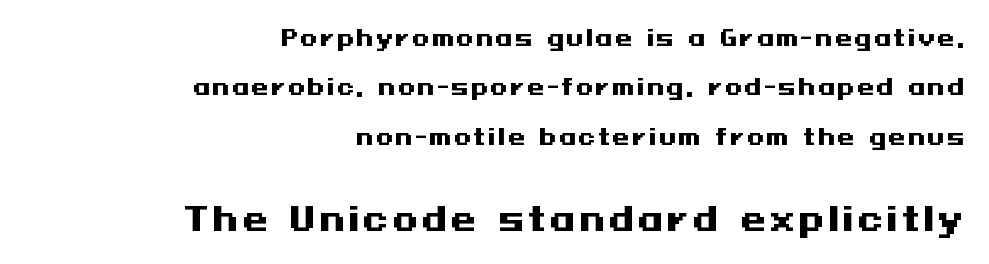
{"serif": "no", "italic": "no", "bold": "yes", "weight": "heavy", "width": "wide", "stroke_contrast": "medium", "x_height": "medium", "underline": "no", "align": "right", "line_spacing": "loose", "line_spacing_ratio": 2.24, "larger_block": "second", "size_ratio": 1.5, "glyph_px": 33}
